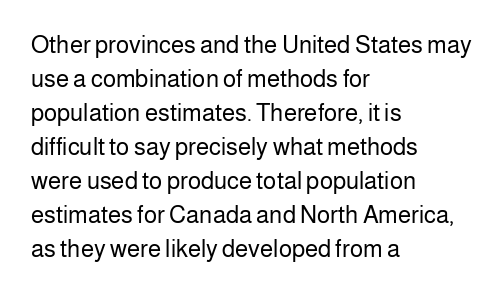
{"italic": "no", "bold": "no", "underline": "no", "align": "left", "line_spacing": "normal", "line_spacing_ratio": 1.42, "letter_spacing": "normal", "letter_spacing_em": 0.0, "glyph_px": 24}
